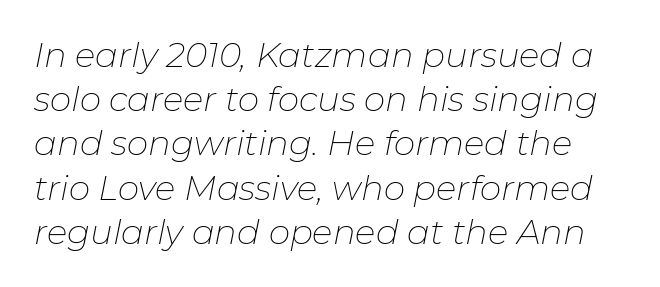
{"italic": "yes", "lean": "right", "slant_degrees": 11, "bold": "no", "weight": "thin", "width": "normal", "stroke_contrast": "low", "x_height": "medium", "monospaced": "no", "underline": "no", "line_spacing": "normal", "line_spacing_ratio": 1.3, "letter_spacing": "normal", "letter_spacing_em": 0.0, "glyph_px": 34}
